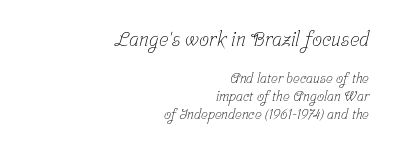
You get the large type first, then a drop to smaller type. Caption: face not bold, strokes unweighted. The text block is weighted toward the right margin, trailing off unevenly leftward. A bare baseline throughout the passage. Students, note that the glyphs here touch the page at normal intervals. Regarding leading, the lines here are spaced in the standard way.
